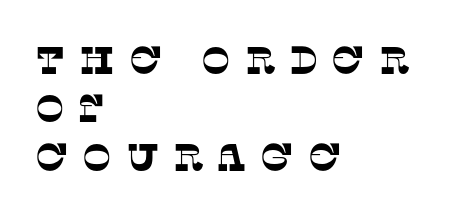
The image shows 39 px serif type; set left-aligned, line spacing 1.24x, unusually wide letter spacing (+0.35 em), not underlined; low stroke contrast and a large x-height.
